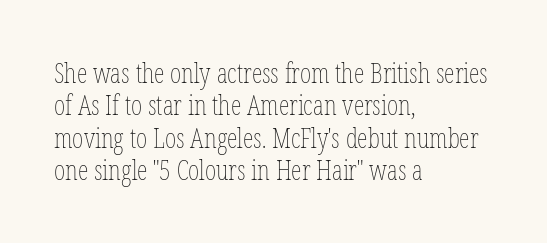
The image shows 27 px text type, upright; set left-aligned, line spacing 1.2x, normal letter spacing, not underlined.
